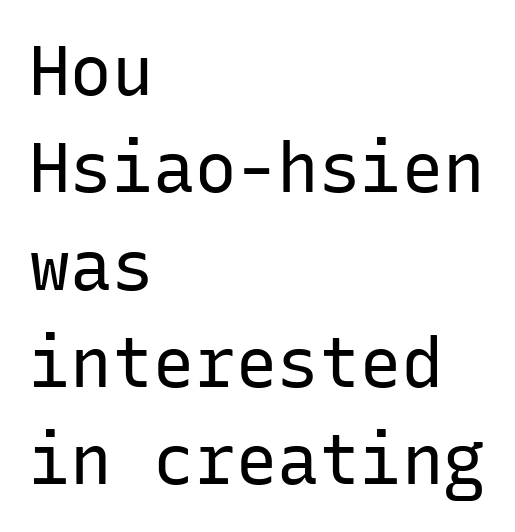
Which margin do the lines hug? The left one — the right edge is uneven. Observe the absence of serifs on each vertical stroke in this sample. Monospaced: the letters line up in strict vertical columns. Students, observe: this is what conventionally led text looks like. Caption: standard tracking, unaltered.
